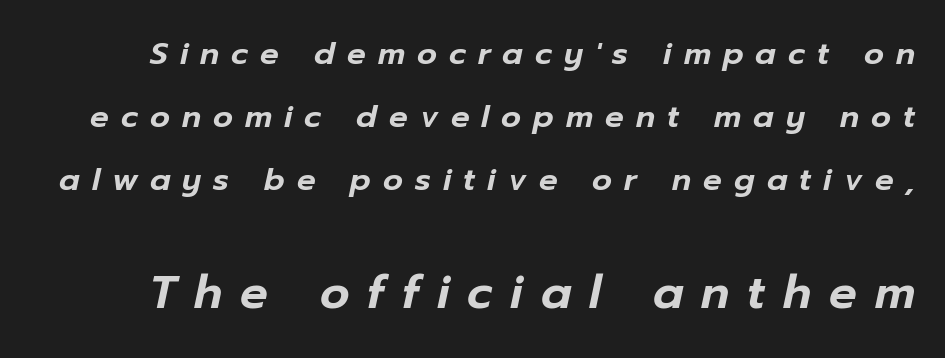
{"italic": "yes", "lean": "right", "slant_degrees": 12, "width": "normal", "stroke_contrast": "low", "x_height": "medium", "monospaced": "no", "underline": "no", "line_spacing": "loose", "line_spacing_ratio": 2.04, "letter_spacing": "wide", "letter_spacing_em": 0.39, "larger_block": "second", "size_ratio": 1.48, "glyph_px": 46}
